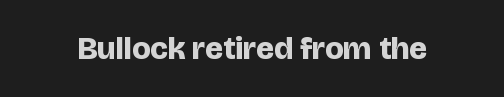
{"serif": "no", "italic": "no", "bold": "yes", "weight": "bold", "width": "normal", "stroke_contrast": "low", "x_height": "large", "monospaced": "no", "underline": "no", "letter_spacing": "normal", "letter_spacing_em": 0.0, "glyph_px": 32}
